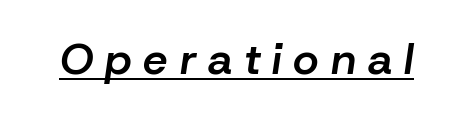
The image shows 44 px semibold type, italic (leaning right); set unusually wide letter spacing (+0.27 em), underlined; low stroke contrast and a medium x-height.
